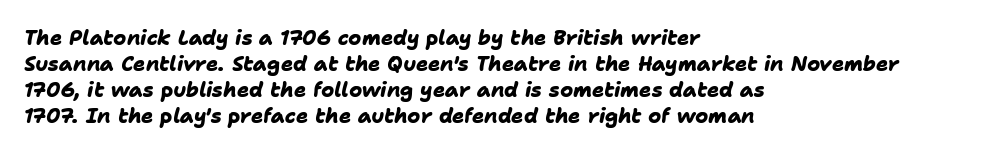
{"bold": "yes", "underline": "no", "align": "left", "line_spacing": "normal", "line_spacing_ratio": 1.3, "letter_spacing": "normal", "letter_spacing_em": 0.0, "glyph_px": 20}
